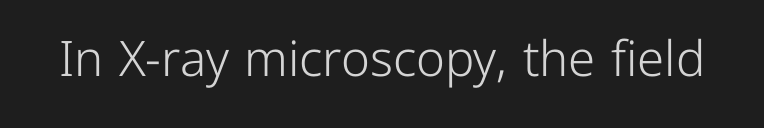
The image shows 49 px light sans-serif type, upright; set normal letter spacing, not underlined; low stroke contrast and a medium x-height.
